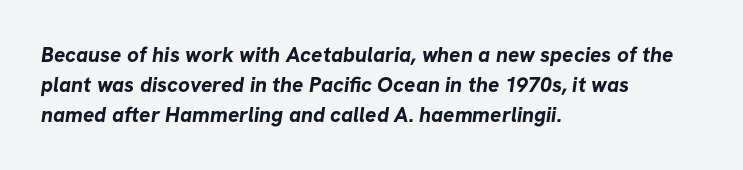
Bold? Absolutely — the strokes are thick and heavy. Does the copy run flush right? No — it runs flush left. Honestly, there is no underline to notice here at all. The lines sit at an ordinary, default distance from one another. Spacing between characters is what you'd get straight out of the box.
